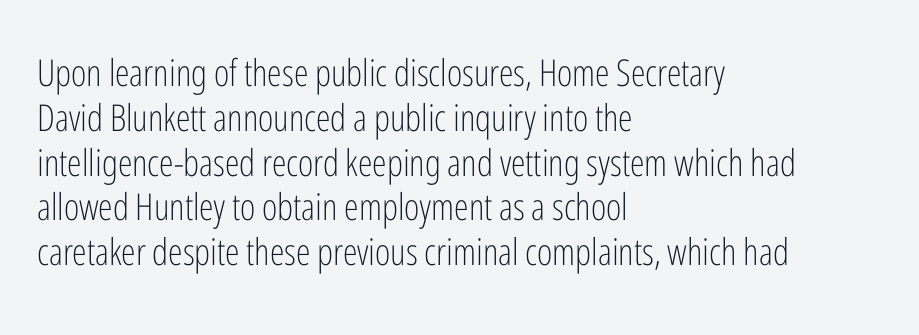
Typeset ragged right — the left edge is the straight one. Letters rest on an invisible, unmarked baseline. The letters advance in unequal steps, a hallmark of proportional type. You can tell it's not italic because the verticals are truly vertical. The glyphs in this specimen are sans serif.
